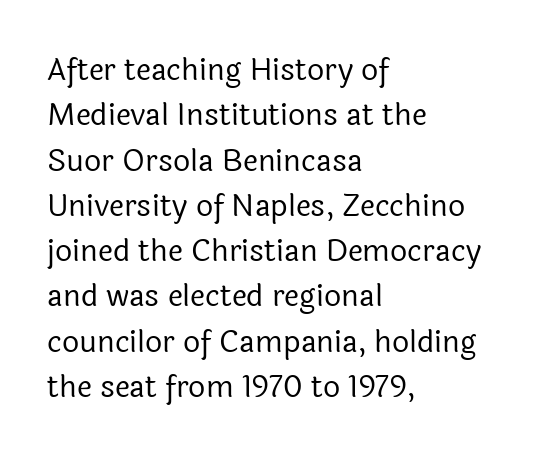
{"serif": "no", "italic": "no", "bold": "no", "weight": "regular", "width": "normal", "x_height": "medium", "monospaced": "no", "underline": "no", "align": "left", "line_spacing": "normal", "line_spacing_ratio": 1.51, "letter_spacing": "normal", "letter_spacing_em": 0.0, "glyph_px": 30}
